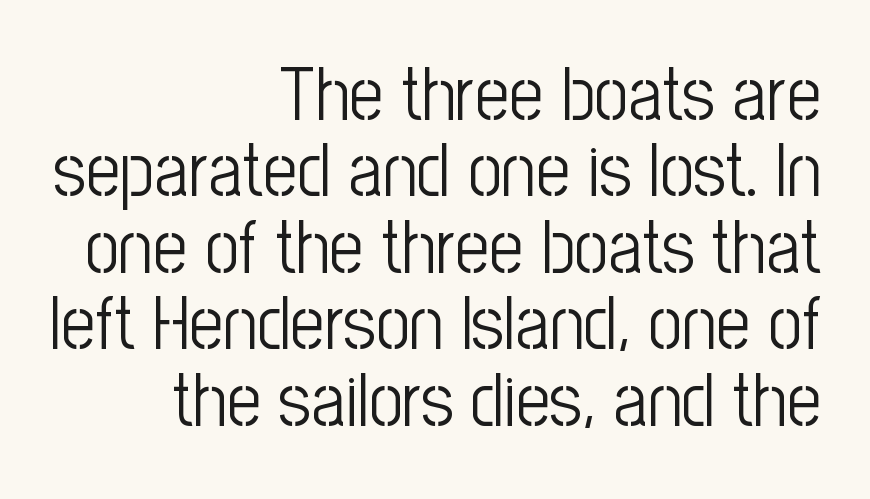
Q: Is the text bold? A: No.
Q: Is the text italic (slanted)? A: No, it is upright.
Q: Is the typeface a serif or a sans-serif typeface? A: Sans-serif.
Q: Is the text underlined? A: No.
Q: How is the paragraph aligned? A: Right-aligned.
Q: Is the spacing between letters normal or unusually wide? A: Normal.
Q: Is the spacing between lines tight, normal or loose? A: Tight.
Q: Width (condensed, normal, or wide)? A: Condensed.
Q: Stroke contrast? A: Low.
Q: x-height? A: Medium.
Q: Monospaced? A: No.
